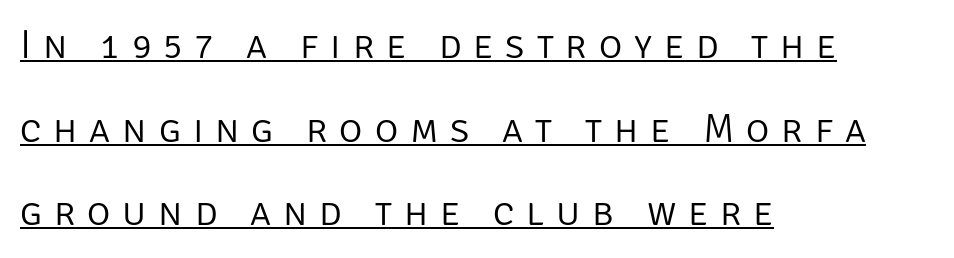
This is not heavy type; no bold has been used. These lines stack with their left ends in a neat column. The type is letterspaced generously, with wide tracking. A typesetter would call this leading open, well beyond the default.
